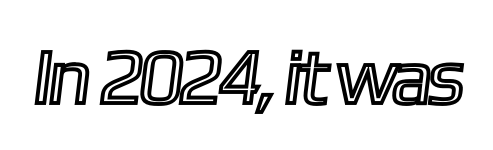
The image shows 78 px condensed type; set normal letter spacing, not underlined; a medium x-height.
